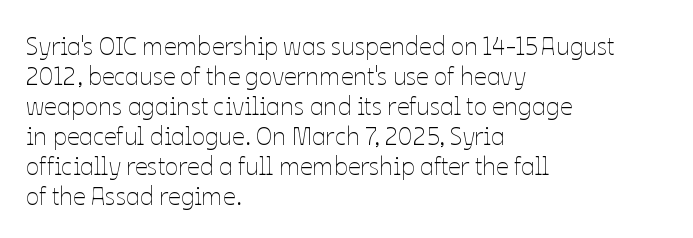
The image shows 25 px text type, upright; set left-aligned, line spacing 1.2x, normal letter spacing, not underlined.
